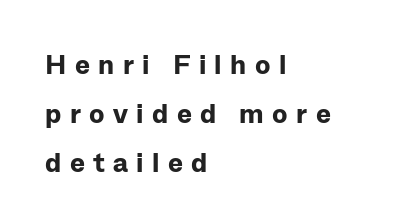
Q: Is the text bold? A: Yes.
Q: Is the text italic (slanted)? A: No, it is upright.
Q: Is the typeface a serif or a sans-serif typeface? A: Sans-serif.
Q: Is the text underlined? A: No.
Q: How is the paragraph aligned? A: Left-aligned.
Q: Is the spacing between letters normal or unusually wide? A: Unusually wide.
Q: Width (condensed, normal, or wide)? A: Normal.
Q: Stroke contrast? A: Low.
Q: x-height? A: Medium.
Q: Monospaced? A: No.
